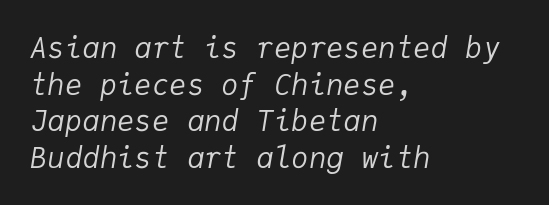
The block of text has a typical density, with ordinary space between rows. The passage shown is typed in a monospace face where columns stay perfectly aligned. Slanted lettering throughout. The typesetter chose a ragged-right arrangement here. Unbolded letterforms with no extra heft. The glyphs are unaccompanied by any horizontal stroke below them.
